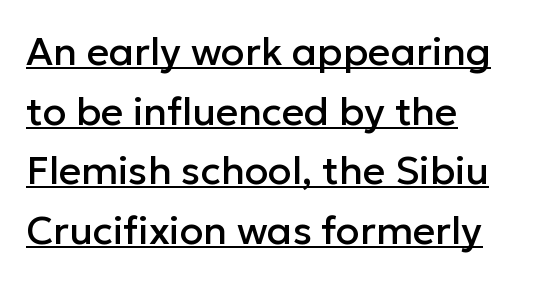
{"serif": "no", "italic": "no", "width": "normal", "stroke_contrast": "low", "x_height": "medium", "monospaced": "no", "underline": "yes", "align": "left", "line_spacing": "normal", "line_spacing_ratio": 1.53, "letter_spacing": "normal", "letter_spacing_em": 0.0, "glyph_px": 39}
